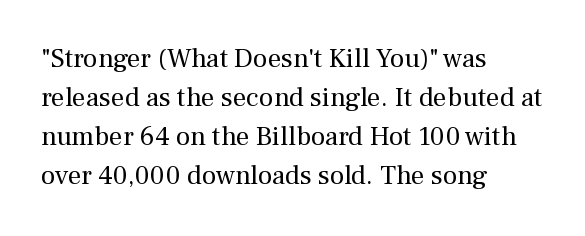
Default kerning and tracking; the words read as compact shapes. No heavy texture on the line: the type isn't bold. A roman cut, with each character standing at attention. Notice how the passage keeps a crisp vertical edge on the left only. Bare-footed words on every line.
